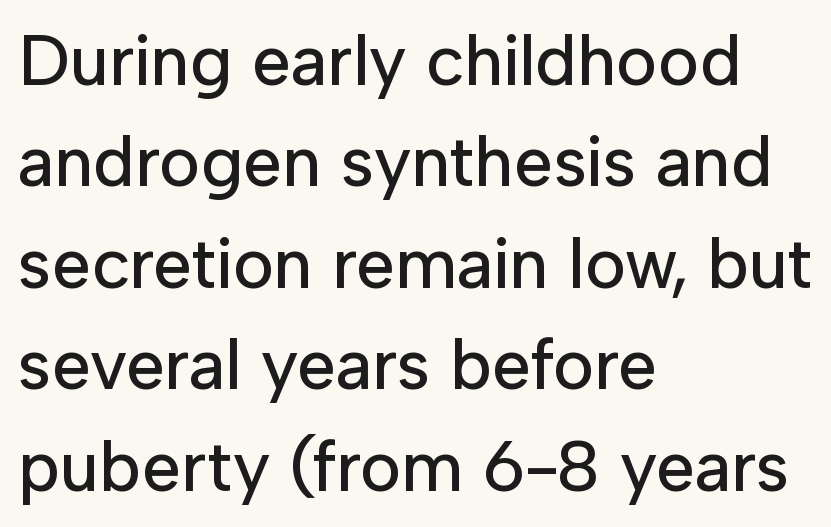
The image shows 70 px sans-serif type, upright; set left-aligned, normal line spacing (1.45x), normal letter spacing, not underlined; low stroke contrast and a medium x-height.
